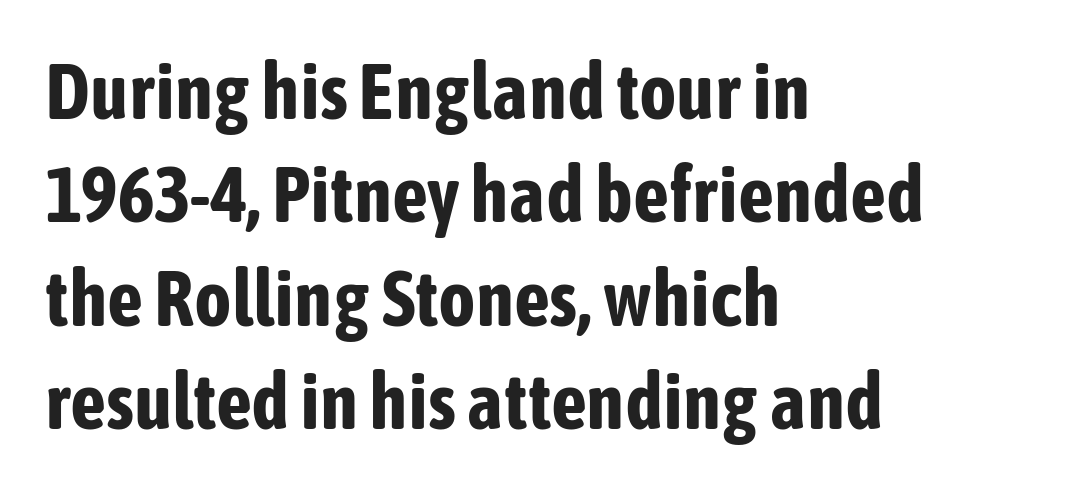
{"serif": "no", "italic": "no", "bold": "yes", "weight": "bold", "width": "condensed", "stroke_contrast": "low", "x_height": "medium", "monospaced": "no", "underline": "no", "align": "left", "line_spacing": "normal", "line_spacing_ratio": 1.31, "letter_spacing": "normal", "letter_spacing_em": 0.0, "glyph_px": 79}
